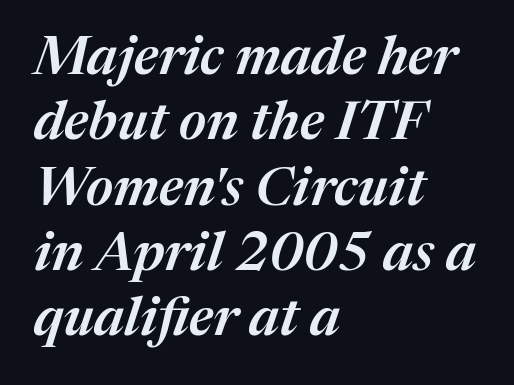
{"italic": "yes", "lean": "right", "slant_degrees": 17, "bold": "semi", "weight": "semibold", "width": "normal", "stroke_contrast": "medium", "x_height": "medium", "monospaced": "no", "underline": "no", "align": "left", "line_spacing_ratio": 1.21, "letter_spacing": "normal", "letter_spacing_em": 0.0, "glyph_px": 54}
